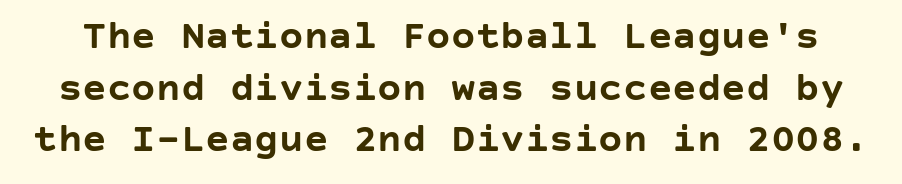
The image shows 41 px semibold sans-serif type, upright; set normal line spacing (1.26x), normal letter spacing, not underlined; low stroke contrast and a large x-height.
